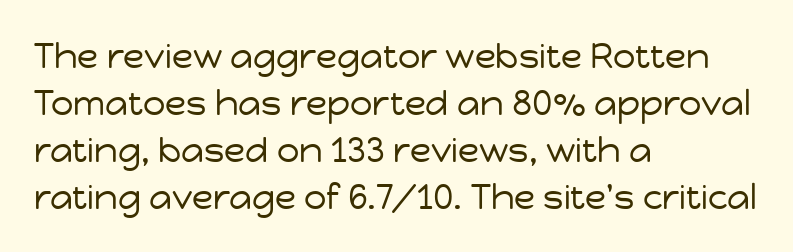
{"serif": "no", "italic": "no", "bold": "no", "weight": "regular", "width": "normal", "stroke_contrast": "low", "x_height": "medium", "monospaced": "no", "underline": "no", "align": "left", "line_spacing": "normal", "line_spacing_ratio": 1.34, "letter_spacing": "normal", "letter_spacing_em": 0.0, "glyph_px": 35}
